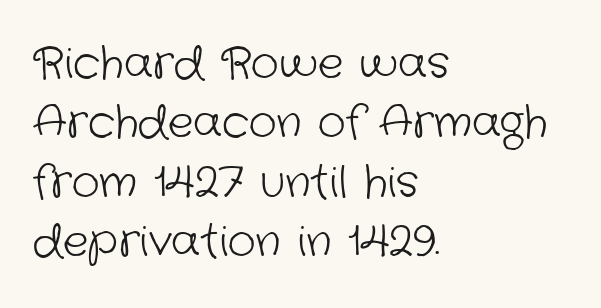
Q: Is the text bold? A: No.
Q: Is the typeface a serif or a sans-serif typeface? A: Sans-serif.
Q: Is the text underlined? A: No.
Q: How is the paragraph aligned? A: Left-aligned.
Q: Is the spacing between letters normal or unusually wide? A: Normal.
Q: Is the spacing between lines tight, normal or loose? A: Normal.
Q: Width (condensed, normal, or wide)? A: Normal.
Q: Stroke contrast? A: Low.
Q: x-height? A: Medium.
Q: Monospaced? A: No.
